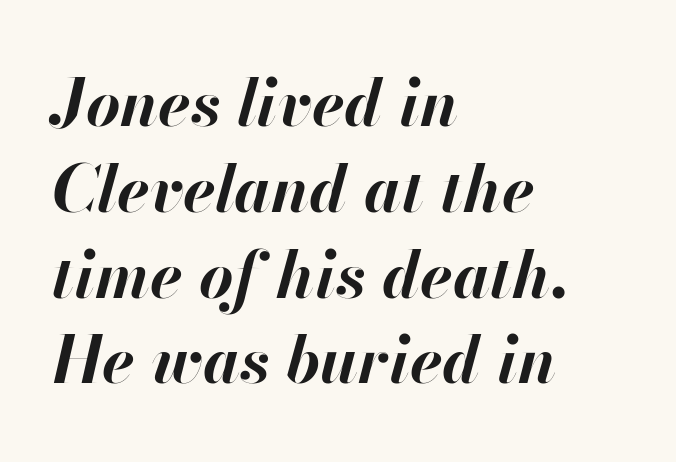
Caption: bold face, heavy strokes. This rendering uses left alignment, leaving the right contour irregular. Think of a printed novel: that variable character pitch is what you see here. There's an unmistakable incline to the writing here. No word sits above an underline.
